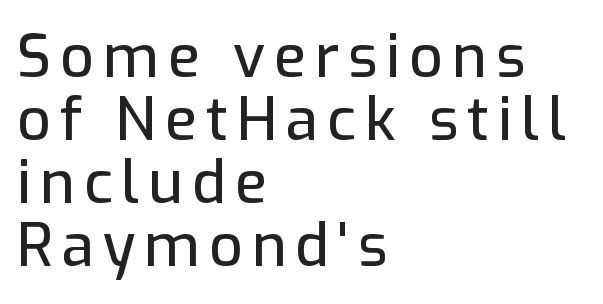
Q: Is the text italic (slanted)? A: No, it is upright.
Q: Is the typeface a serif or a sans-serif typeface? A: Sans-serif.
Q: Is the text underlined? A: No.
Q: How is the paragraph aligned? A: Left-aligned.
Q: Is the spacing between lines tight, normal or loose? A: Tight.
Q: Width (condensed, normal, or wide)? A: Normal.
Q: Stroke contrast? A: Low.
Q: x-height? A: Medium.
Q: Monospaced? A: No.
